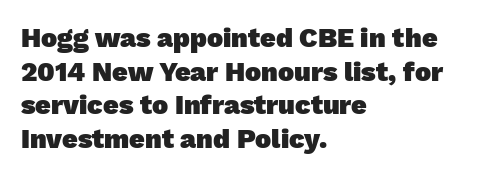
The strokes are fattened all the way to bold. The glyphs are unaccompanied by any horizontal stroke below them. Teacher's note: observe the even left margin — that is flush-left alignment. Does extra space separate the letters? No, they use regular spacing. Honestly, the row spacing looks completely unremarkable.
